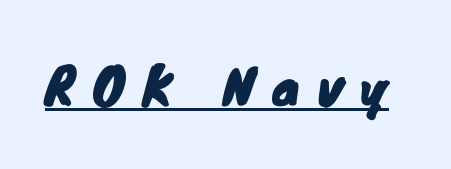
Q: Is the typeface a serif or a sans-serif typeface? A: Sans-serif.
Q: Is the text underlined? A: Yes.
Q: Is the spacing between letters normal or unusually wide? A: Unusually wide.
Q: Width (condensed, normal, or wide)? A: Normal.
Q: Stroke contrast? A: Low.
Q: x-height? A: Small.
Q: Monospaced? A: No.
